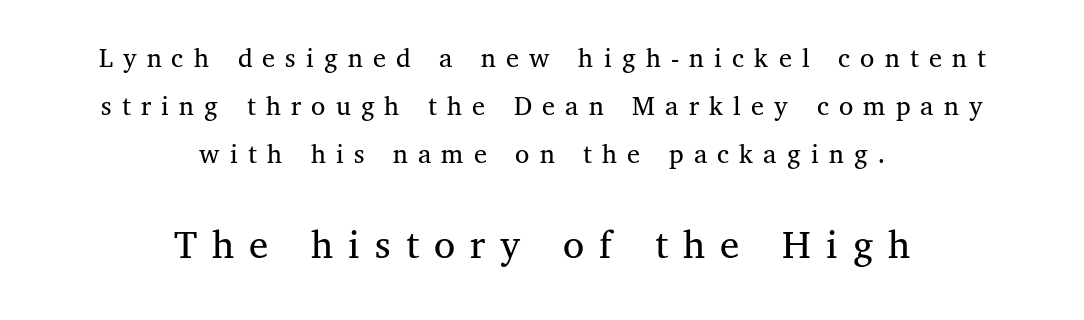
Q: Is the text bold? A: No.
Q: Is the text italic (slanted)? A: No, it is upright.
Q: Is the typeface a serif or a sans-serif typeface? A: Serif.
Q: Is the text underlined? A: No.
Q: How is the paragraph aligned? A: Centered.
Q: Is the spacing between letters normal or unusually wide? A: Unusually wide.
Q: Is the spacing between lines tight, normal or loose? A: Normal.
Q: Which block of text is set in a larger size, the first (top) or the second (bottom)? A: The second (bottom) one.
Q: Width (condensed, normal, or wide)? A: Normal.
Q: Stroke contrast? A: Medium.
Q: x-height? A: Medium.
Q: Monospaced? A: No.
